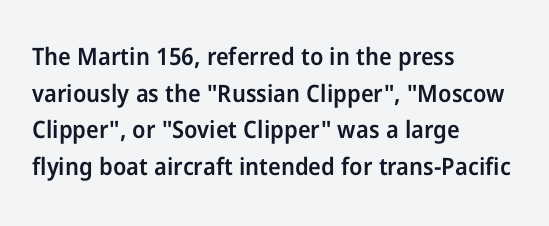
Q: Is the text bold? A: Semi-bold.
Q: Is the text italic (slanted)? A: No, it is upright.
Q: Is the text underlined? A: No.
Q: How is the paragraph aligned? A: Left-aligned.
Q: Is the spacing between letters normal or unusually wide? A: Normal.
Q: Is the spacing between lines tight, normal or loose? A: Normal.
